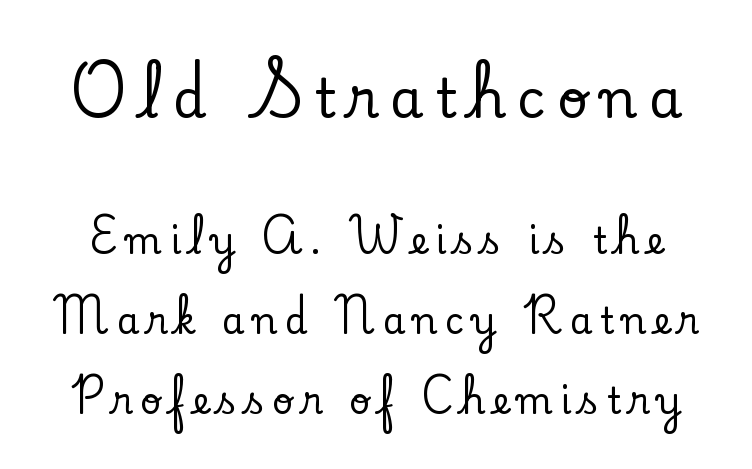
The tracking reads as deliberately expanded to a designer's eye. This block would shrink considerably if given ordinary leading; it's expanded now. Rendered with straight, roman letterforms. These lines are composed in type with serifs.
